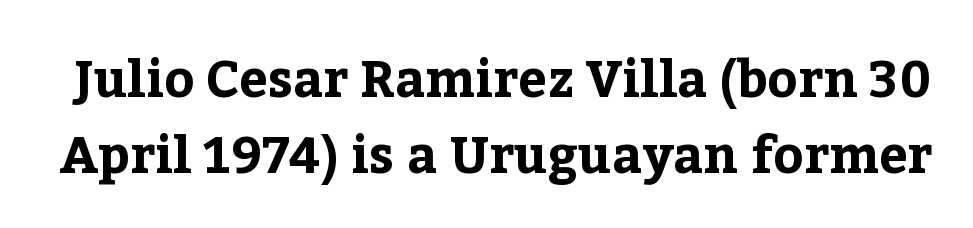
The image shows 51 px bold serif type, upright; set normal line spacing (1.49x), normal letter spacing, not underlined; low stroke contrast and a medium x-height.
